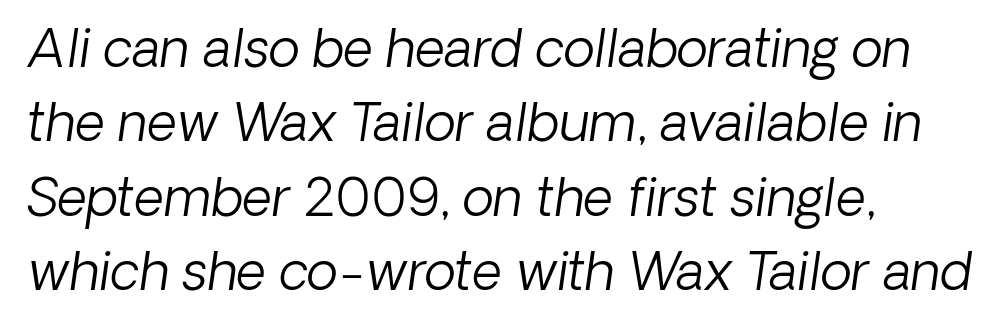
Q: Is the text bold? A: No.
Q: Is the typeface a serif or a sans-serif typeface? A: Sans-serif.
Q: Is the text underlined? A: No.
Q: How is the paragraph aligned? A: Left-aligned.
Q: Is the spacing between letters normal or unusually wide? A: Normal.
Q: Is the spacing between lines tight, normal or loose? A: Normal.
Q: Width (condensed, normal, or wide)? A: Normal.
Q: Stroke contrast? A: Low.
Q: x-height? A: Medium.
Q: Monospaced? A: No.
